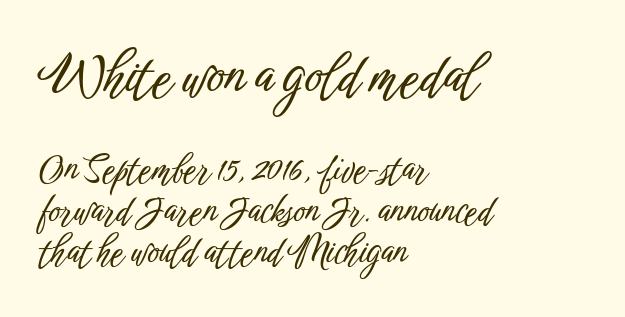
Are there feet on the stems? There aren't — it's a sans. The lines are quadded left. A typesetter would call this proportional, since set widths differ per character. Glance below the letters and you will spot only blank space. Look at the tracking — it's just the regular setting, nothing added.
